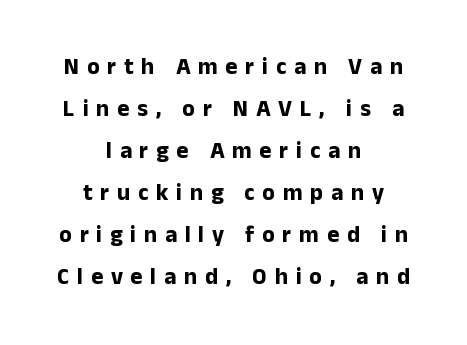
The image shows 23 px bold type, upright; set centered, line spacing 1.83x, unusually wide letter spacing (+0.34 em), not underlined.
